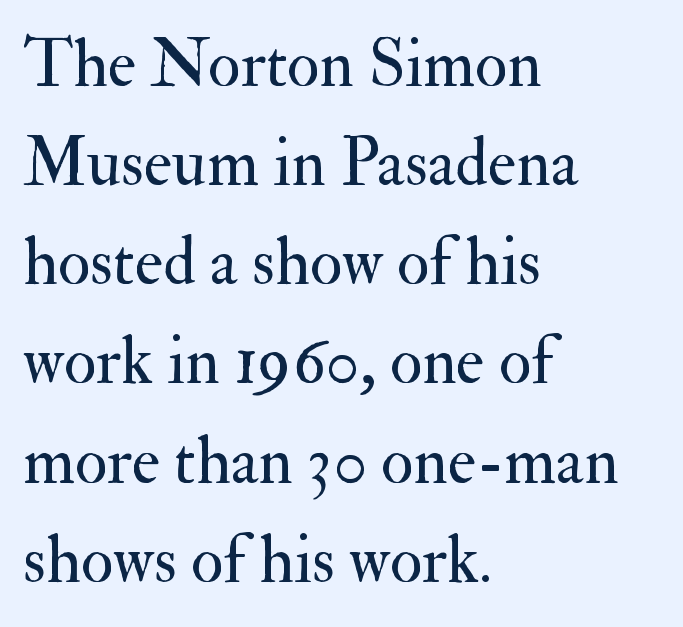
The strip under each line holds only bare page. This block has exactly the height ordinary leading produces. The tracking reads as untouched default to a designer's eye. The lettering holds an erect, upright posture throughout.
